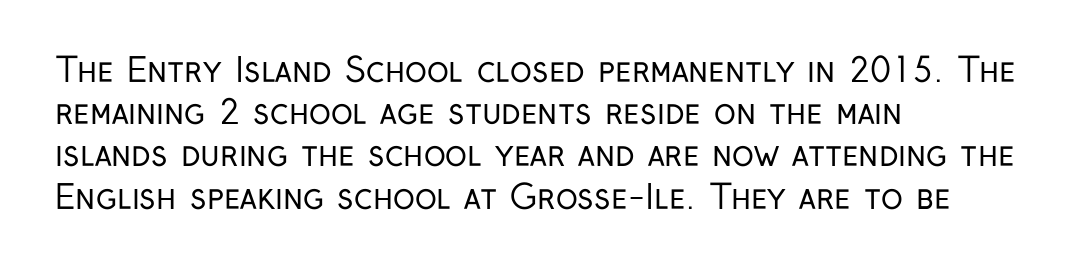
{"serif": "no", "italic": "no", "bold": "no", "weight": "regular", "width": "condensed", "stroke_contrast": "low", "x_height": "medium", "monospaced": "no", "underline": "no", "align": "left", "line_spacing": "normal", "line_spacing_ratio": 1.28, "letter_spacing": "normal", "letter_spacing_em": 0.0, "glyph_px": 33}
